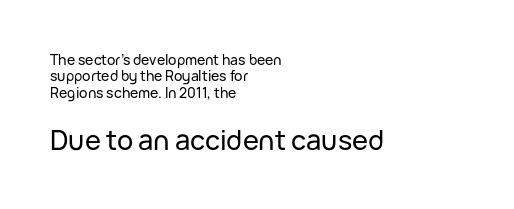
{"italic": "no", "underline": "no", "align": "left", "line_spacing_ratio": 1.17, "letter_spacing": "normal", "letter_spacing_em": 0.0, "larger_block": "second", "size_ratio": 1.93, "glyph_px": 27}
